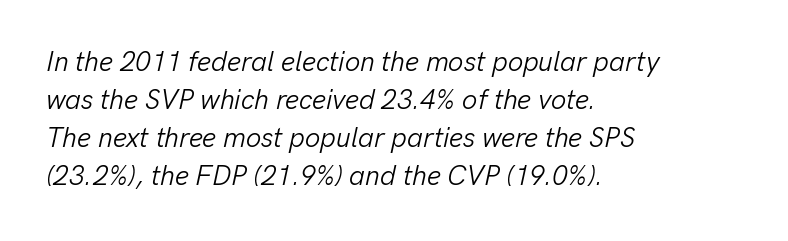
Does the lettering tilt? It does — this is italic. The characters are drawn with everyday or finer stroke widths. Descenders hang freely into open space. Glyph-to-glyph distance matches everyday printed text.
